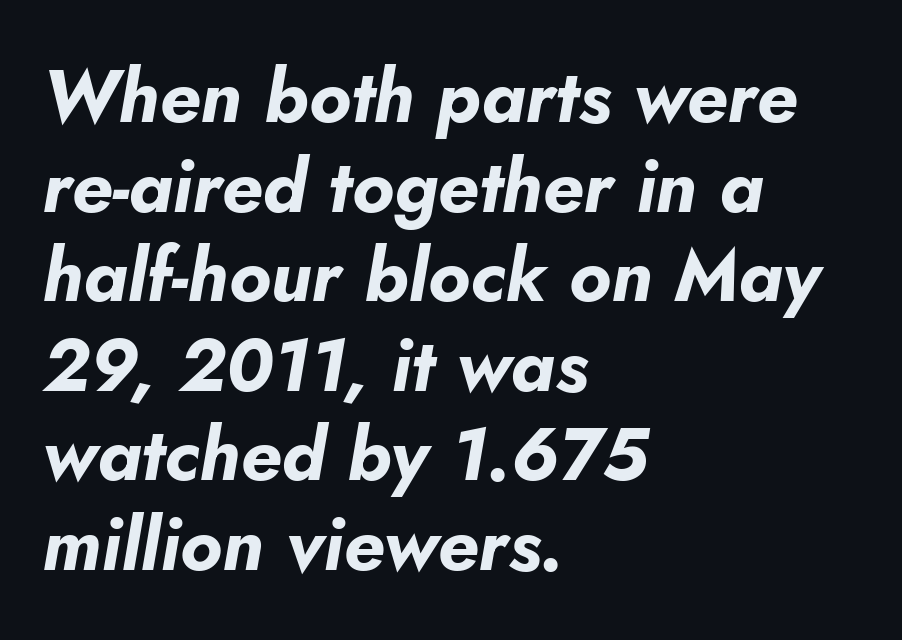
{"italic": "yes", "lean": "right", "slant_degrees": 5, "bold": "yes", "weight": "bold", "width": "normal", "stroke_contrast": "low", "x_height": "small", "monospaced": "no", "underline": "no", "align": "left", "line_spacing_ratio": 1.21, "letter_spacing": "normal", "letter_spacing_em": 0.0, "glyph_px": 74}
